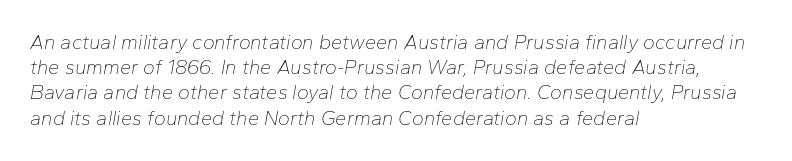
The image shows 20 px text type, italic (leaning right); set left-aligned, normal line spacing (1.26x), normal letter spacing, not underlined.
